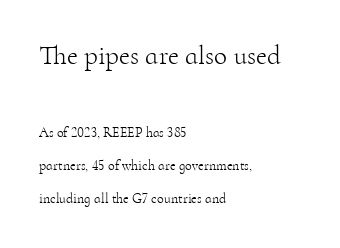
Q: Is the text bold? A: No.
Q: Is the text italic (slanted)? A: No, it is upright.
Q: Is the text underlined? A: No.
Q: How is the paragraph aligned? A: Left-aligned.
Q: Is the spacing between letters normal or unusually wide? A: Normal.
Q: Is the spacing between lines tight, normal or loose? A: Loose.
Q: Which block of text is set in a larger size, the first (top) or the second (bottom)? A: The first (top) one.
